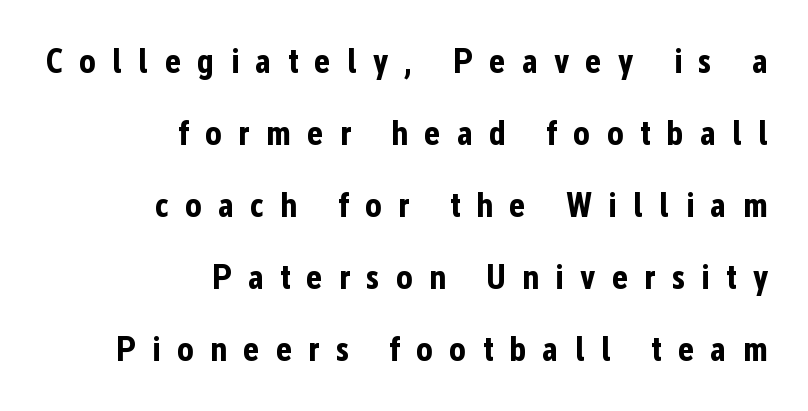
Q: Is the text bold? A: Yes.
Q: Is the text italic (slanted)? A: No, it is upright.
Q: Is the typeface a serif or a sans-serif typeface? A: Sans-serif.
Q: Is the text underlined? A: No.
Q: How is the paragraph aligned? A: Right-aligned.
Q: Is the spacing between letters normal or unusually wide? A: Unusually wide.
Q: Is the spacing between lines tight, normal or loose? A: Loose.
Q: Width (condensed, normal, or wide)? A: Condensed.
Q: Stroke contrast? A: Low.
Q: x-height? A: Medium.
Q: Monospaced? A: No.
